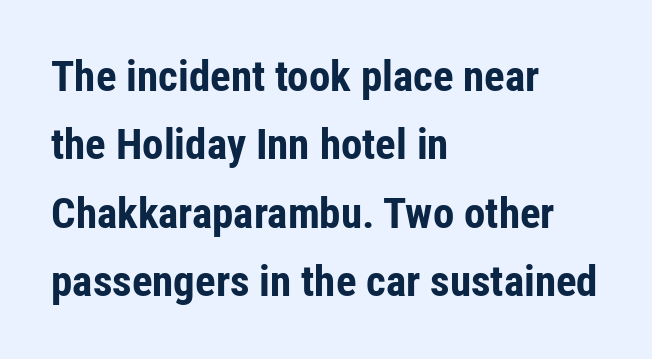
Spacing verdict: proportional, widths tailored to each character. Here the glyphs are tracked normally, forming tight word shapes. These lines were composed using upright roman letters. Is there much room between lines? A standard amount, neither cramped nor airy.
